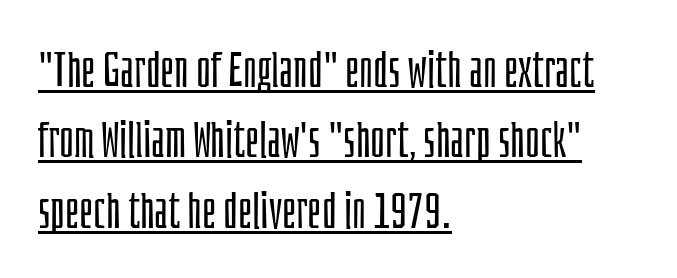
The lettering stays uniformly vertical, giving the passage a roman look. Leading matches the norm, producing a regular column. The passage shown is typed in a proportional face where columns would drift. The face used here is rendered with its standard letterfit. Underlining? Definitely there.
